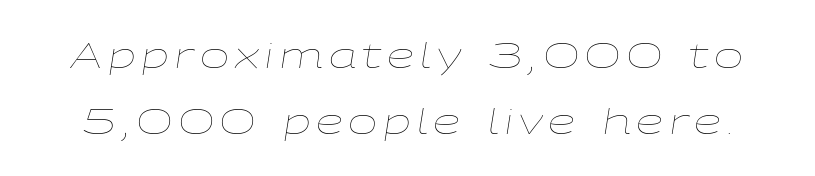
{"italic": "yes", "lean": "right", "slant_degrees": 9, "bold": "no", "weight": "thin", "width": "wide", "stroke_contrast": "low", "x_height": "medium", "monospaced": "no", "underline": "no", "line_spacing_ratio": 1.88, "glyph_px": 35}
